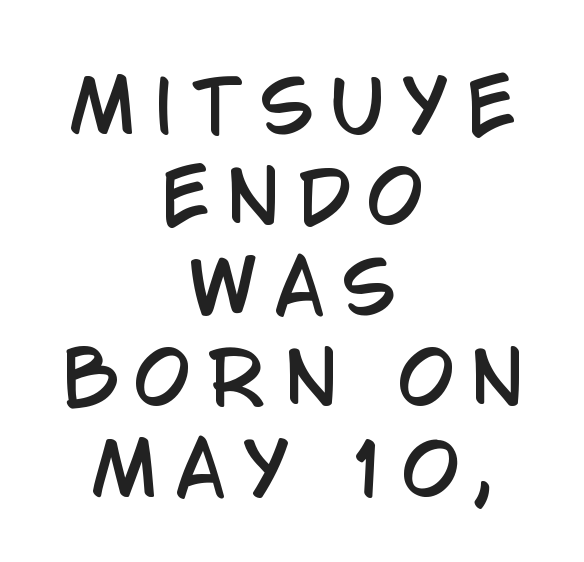
{"serif": "no", "italic": "no", "width": "condensed", "stroke_contrast": "low", "x_height": "large", "monospaced": "no", "underline": "no", "align": "center", "line_spacing": "normal", "line_spacing_ratio": 1.26, "letter_spacing": "wide", "letter_spacing_em": 0.25, "glyph_px": 72}
